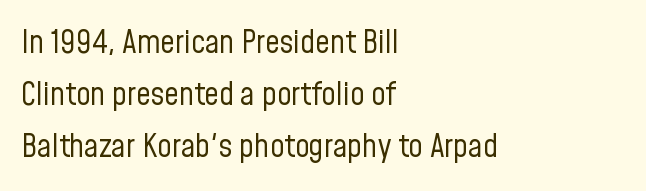
{"serif": "no", "italic": "no", "bold": "no", "weight": "regular", "width": "condensed", "stroke_contrast": "low", "x_height": "medium", "monospaced": "no", "underline": "no", "align": "left", "line_spacing": "normal", "line_spacing_ratio": 1.62, "letter_spacing": "normal", "letter_spacing_em": 0.0, "glyph_px": 32}
